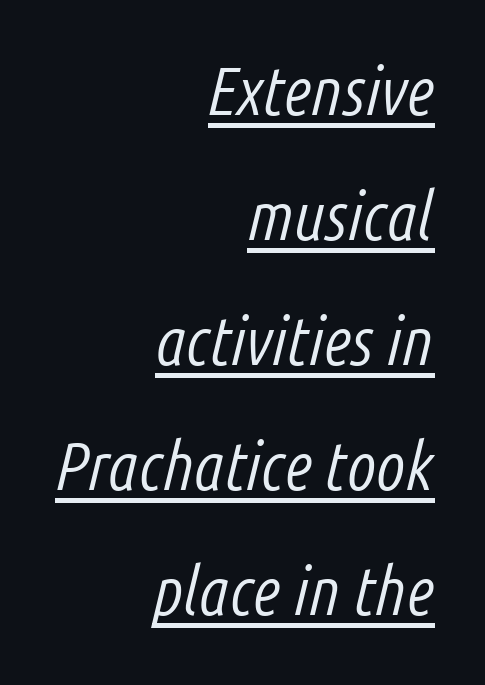
Q: Is the text bold? A: No.
Q: Is the text italic (slanted)? A: Yes, it leans right by about 14 degrees.
Q: Is the text underlined? A: Yes.
Q: How is the paragraph aligned? A: Right-aligned.
Q: Is the spacing between letters normal or unusually wide? A: Normal.
Q: Width (condensed, normal, or wide)? A: Condensed.
Q: Stroke contrast? A: Low.
Q: x-height? A: Medium.
Q: Monospaced? A: No.
